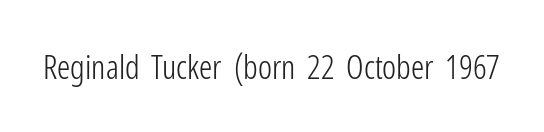
The image shows 33 px light, condensed sans-serif type, upright; set normal letter spacing, not underlined; low stroke contrast and a medium x-height.
